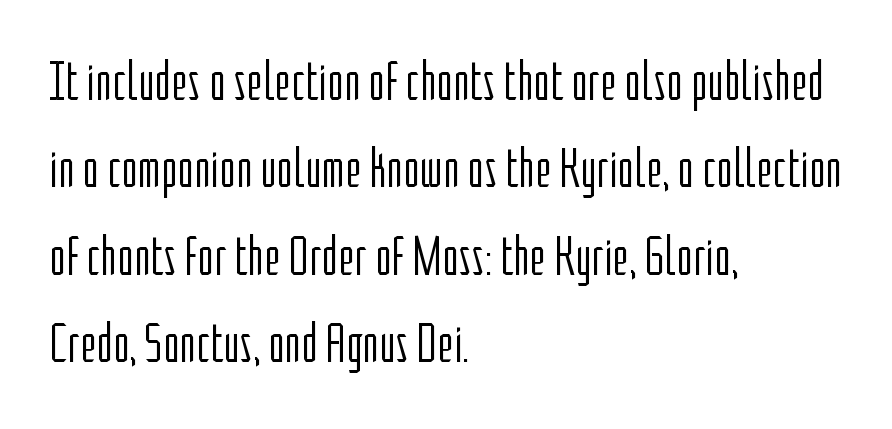
Q: Is the text bold? A: No.
Q: Is the text italic (slanted)? A: No, it is upright.
Q: Is the typeface a serif or a sans-serif typeface? A: Sans-serif.
Q: Is the text underlined? A: No.
Q: How is the paragraph aligned? A: Left-aligned.
Q: Is the spacing between letters normal or unusually wide? A: Normal.
Q: Is the spacing between lines tight, normal or loose? A: Normal.
Q: Width (condensed, normal, or wide)? A: Condensed.
Q: Stroke contrast? A: Low.
Q: x-height? A: Medium.
Q: Monospaced? A: No.
